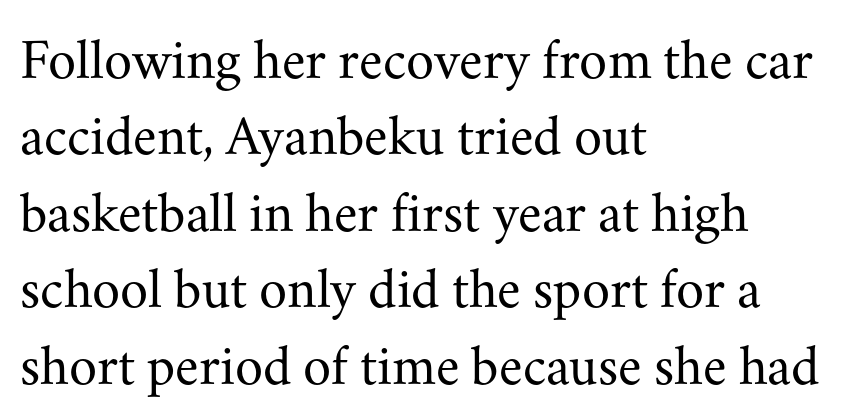
Characters remain perfectly vertical along every line. Alignment: flush left. The space between consecutive lines is moderate. The letters advance in unequal steps, a hallmark of proportional type.
